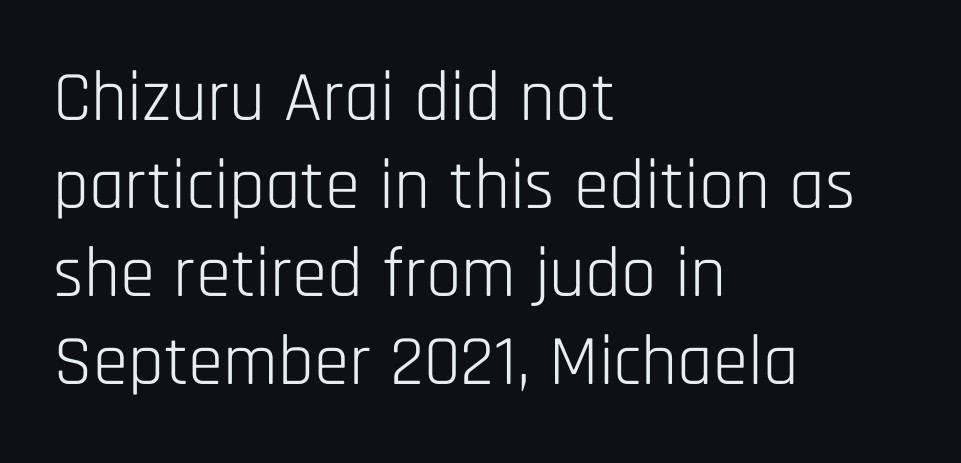
The image shows 71 px light, condensed sans-serif type, upright; set left-aligned, line spacing 1.24x, normal letter spacing, not underlined; low stroke contrast and a large x-height.
